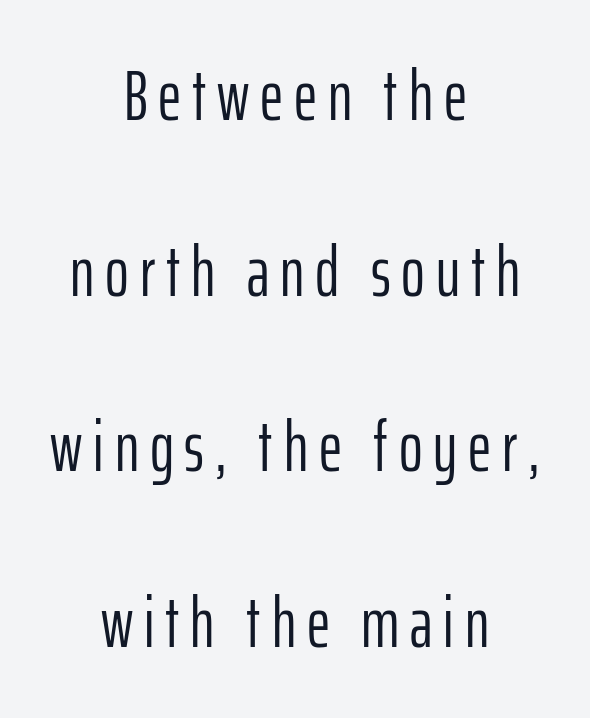
The image shows 72 px light, condensed sans-serif type, upright; set centered, loose line spacing (2.44x), not underlined; low stroke contrast and a medium x-height.
